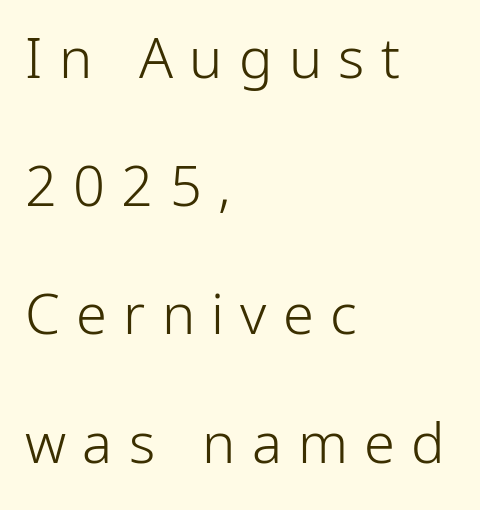
The image shows 56 px light sans-serif type, upright; set left-aligned, loose line spacing (2.29x), unusually wide letter spacing (+0.29 em), not underlined; low stroke contrast and a medium x-height.
